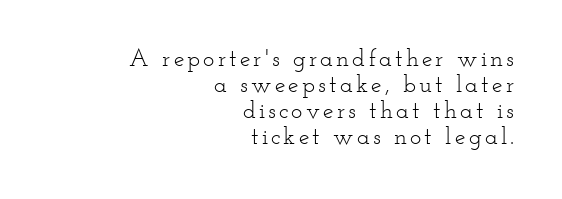
Q: Is the text bold? A: No.
Q: Is the text italic (slanted)? A: No, it is upright.
Q: Is the text underlined? A: No.
Q: How is the paragraph aligned? A: Right-aligned.
Q: Is the spacing between lines tight, normal or loose? A: Tight.
